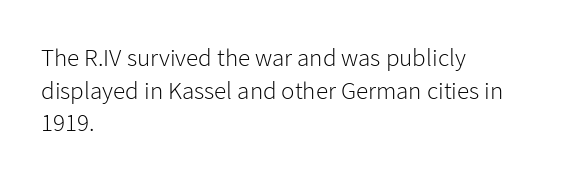
What's the leading like? Ordinary, nothing unusual. The passage shown has conventional tracking throughout. The typography opts for an upright posture over an oblique one. The passage is arranged the way most books set body copy — flush left.
